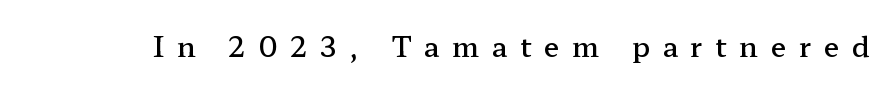
No word sits above an underline. These lines carry some extra weight — a demibold, not a full bold. Does the type have serifs? Yes, each stem ends in a small foot. Varying glyph widths throughout — classic text-font behaviour. These lines were composed using upright roman letters. The rendering inserts visible extra space after every character.
